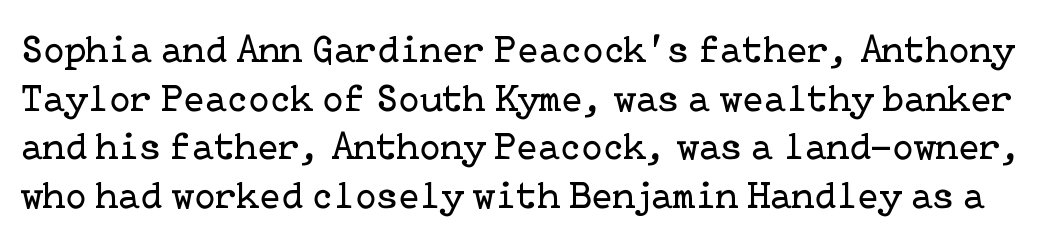
Q: Is the text bold? A: No.
Q: Is the text italic (slanted)? A: No, it is upright.
Q: Is the typeface a serif or a sans-serif typeface? A: Serif.
Q: Is the text underlined? A: No.
Q: Is the spacing between letters normal or unusually wide? A: Normal.
Q: Is the spacing between lines tight, normal or loose? A: Normal.
Q: Width (condensed, normal, or wide)? A: Normal.
Q: Stroke contrast? A: Low.
Q: x-height? A: Medium.
